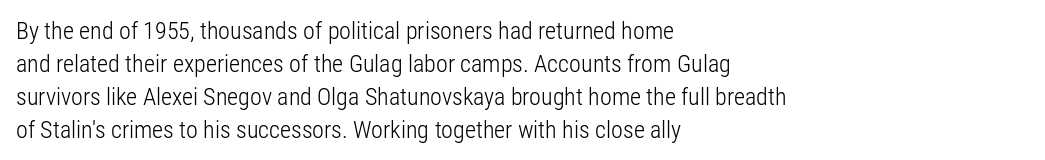
These lines stack with their left ends in a neat column. Letters rest on an invisible, unmarked baseline. The lines sit at an ordinary, default distance from one another. The type sits square on the baseline with zero lean. No letter is thick-stroked: the sample isn't bold. Default kerning and tracking; the words read as compact shapes.
